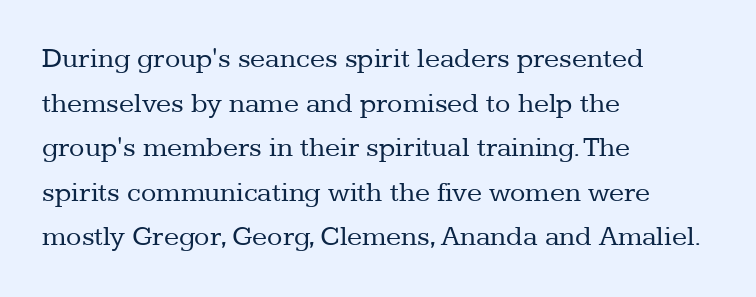
{"serif": "yes", "italic": "no", "bold": "no", "weight": "regular", "width": "normal", "stroke_contrast": "low", "x_height": "medium", "monospaced": "no", "underline": "no", "align": "left", "line_spacing": "normal", "line_spacing_ratio": 1.59, "letter_spacing": "normal", "letter_spacing_em": 0.0, "glyph_px": 28}
